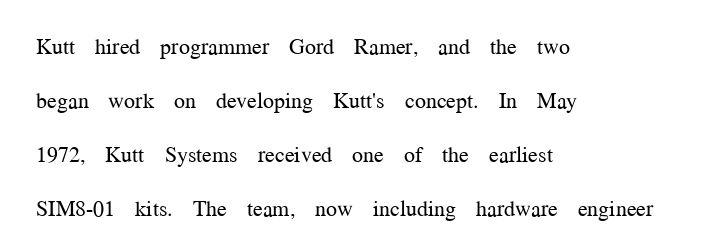
{"italic": "no", "bold": "no", "underline": "no", "align": "left", "line_spacing": "loose", "line_spacing_ratio": 2.45, "letter_spacing": "normal", "letter_spacing_em": 0.0, "glyph_px": 22}
